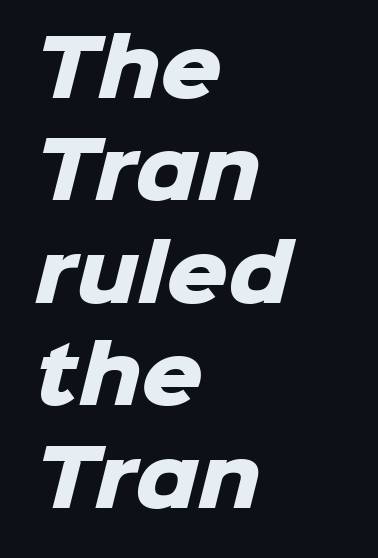
The image shows 77 px heavy sans-serif type; set left-aligned, normal line spacing (1.33x), normal letter spacing, not underlined; low stroke contrast and a medium x-height.
